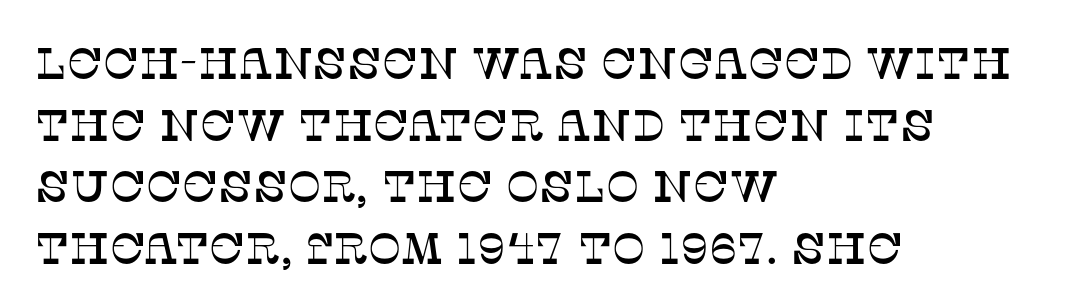
The image shows 44 px serif type, upright; set left-aligned, normal line spacing (1.4x), normal letter spacing, not underlined; low stroke contrast and a large x-height.
